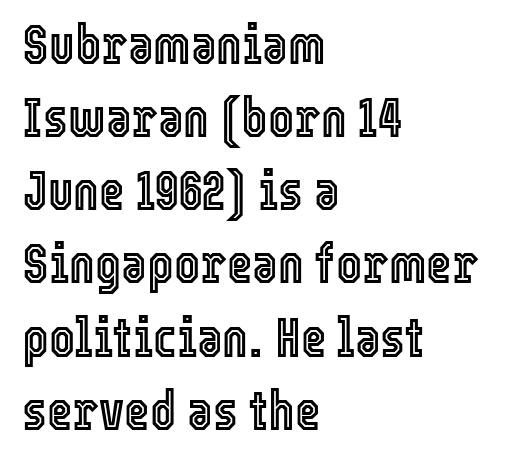
{"italic": "no", "width": "condensed", "x_height": "medium", "monospaced": "no", "underline": "no", "align": "left", "line_spacing": "normal", "line_spacing_ratio": 1.33, "letter_spacing": "normal", "letter_spacing_em": 0.0, "glyph_px": 55}
